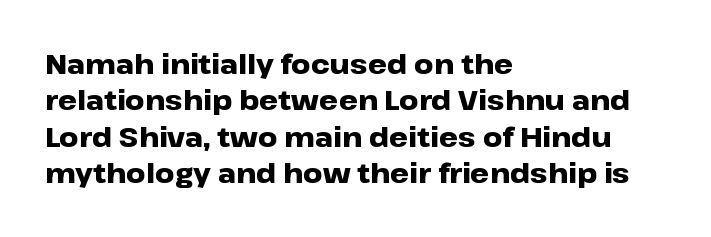
The image shows 27 px bold type, upright; set left-aligned, normal line spacing (1.35x), normal letter spacing, not underlined.
